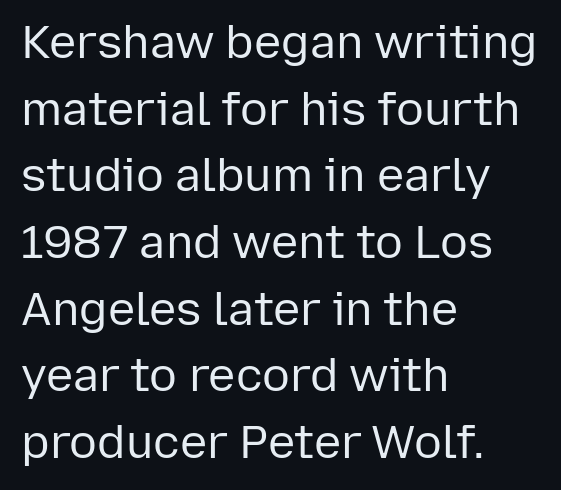
{"serif": "no", "italic": "no", "bold": "no", "weight": "regular", "width": "normal", "stroke_contrast": "low", "x_height": "medium", "monospaced": "no", "underline": "no", "align": "left", "line_spacing": "normal", "line_spacing_ratio": 1.45, "letter_spacing": "normal", "letter_spacing_em": 0.0, "glyph_px": 46}
